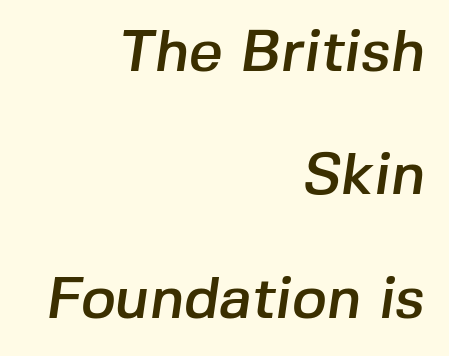
Note the varied advance widths — an 'i' is clearly narrower than an 'm'. The font family rendered here belongs to the sans-serif group. The strip under each line holds only bare page. The passage shown stacks its lines with a broad gap. Layout note: lines flush right. This rendering leaves character spacing at its baseline value.
